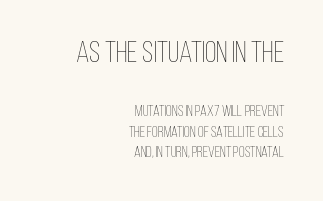
Q: Is the text bold? A: No.
Q: Is the text italic (slanted)? A: No, it is upright.
Q: Is the text underlined? A: No.
Q: How is the paragraph aligned? A: Right-aligned.
Q: Is the spacing between letters normal or unusually wide? A: Normal.
Q: Is the spacing between lines tight, normal or loose? A: Normal.
Q: Which block of text is set in a larger size, the first (top) or the second (bottom)? A: The first (top) one.
Q: Width (condensed, normal, or wide)? A: Condensed.
Q: Stroke contrast? A: Low.
Q: x-height? A: Large.
Q: Monospaced? A: No.
